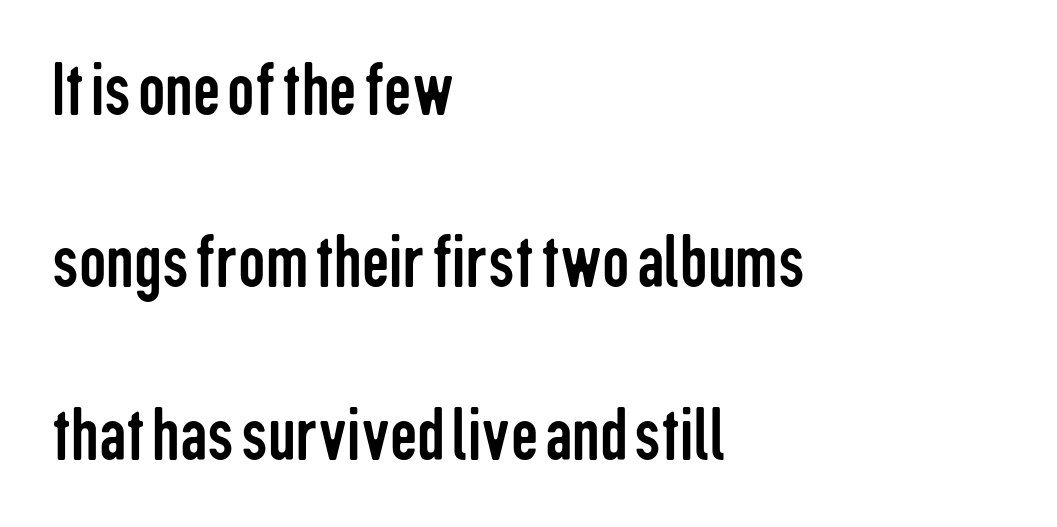
Q: Is the text bold? A: No.
Q: Is the text italic (slanted)? A: No, it is upright.
Q: Is the typeface a serif or a sans-serif typeface? A: Sans-serif.
Q: Is the text underlined? A: No.
Q: How is the paragraph aligned? A: Left-aligned.
Q: Is the spacing between letters normal or unusually wide? A: Normal.
Q: Is the spacing between lines tight, normal or loose? A: Loose.
Q: Width (condensed, normal, or wide)? A: Condensed.
Q: Stroke contrast? A: Low.
Q: x-height? A: Medium.
Q: Monospaced? A: No.
